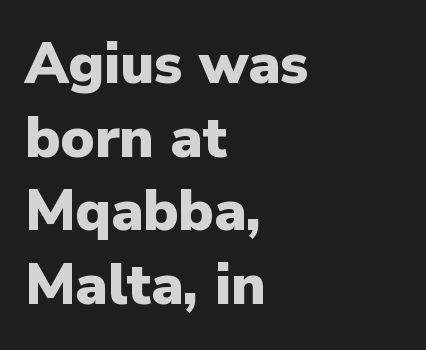
{"serif": "no", "italic": "no", "bold": "yes", "weight": "heavy", "width": "normal", "stroke_contrast": "low", "x_height": "medium", "monospaced": "no", "underline": "no", "align": "left", "line_spacing": "normal", "line_spacing_ratio": 1.29, "letter_spacing": "normal", "letter_spacing_em": 0.0, "glyph_px": 57}
